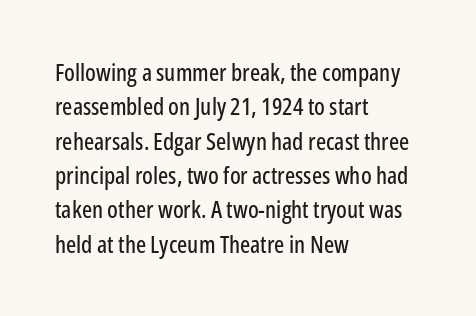
Q: Is the text italic (slanted)? A: No, it is upright.
Q: Is the text underlined? A: No.
Q: How is the paragraph aligned? A: Left-aligned.
Q: Is the spacing between letters normal or unusually wide? A: Normal.
Q: Is the spacing between lines tight, normal or loose? A: Normal.
